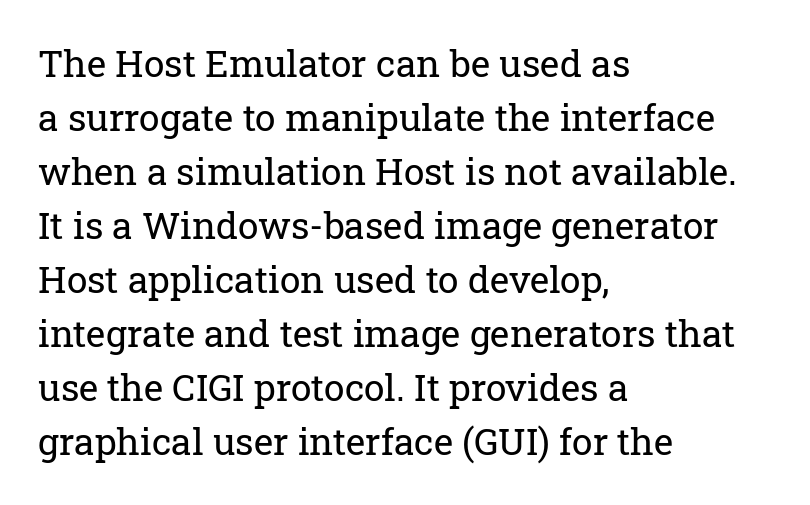
The letters stand straight up with perfectly vertical stems. Check where the strokes stop: tiny serifs finish them off. The passage shown is not underscored anywhere. Is this a fixed-width face? No — the glyphs have proportional, varying widths. The lines sit at an ordinary, default distance from one another. Does extra space separate the letters? No, they use regular spacing.
